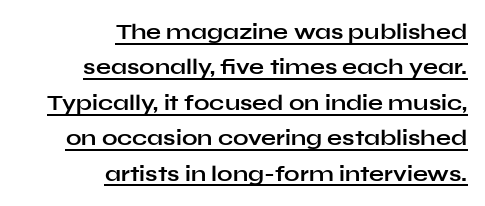
What's the leading like? Ordinary, nothing unusual. Chunky letters — that's bold for sure. Short and long lines alike share a common ending point at right. In terms of posture, this sample is upright. Beneath each row of characters lies a ruled line. Default kerning and tracking; the words read as compact shapes.
